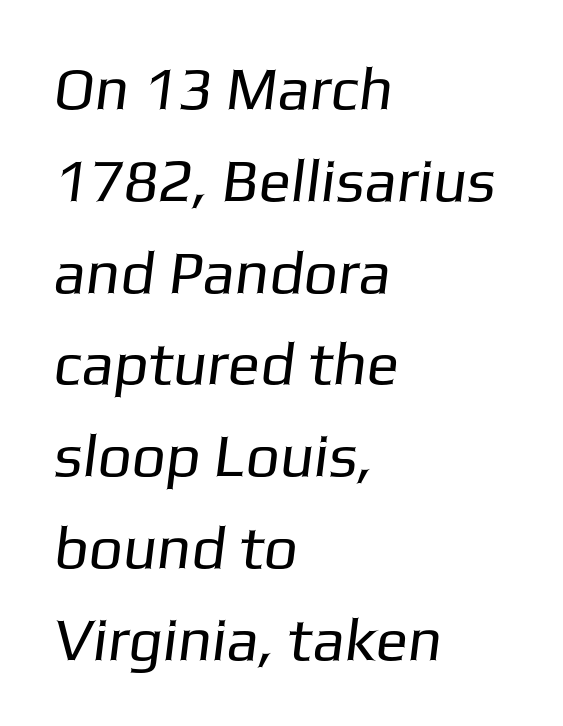
The passage shown is not underscored anywhere. Stems here are at most as thick as an everyday book face. The glyphs in this specimen are sans serif. Does extra space separate the letters? No, they use regular spacing.
